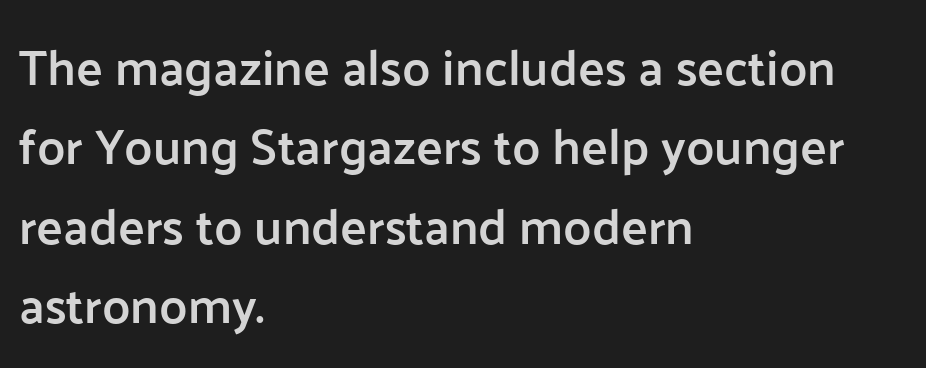
{"serif": "no", "italic": "no", "bold": "semi", "weight": "semibold", "width": "normal", "stroke_contrast": "low", "x_height": "medium", "monospaced": "no", "underline": "no", "align": "left", "line_spacing": "normal", "line_spacing_ratio": 1.59, "letter_spacing": "normal", "letter_spacing_em": 0.0, "glyph_px": 50}
